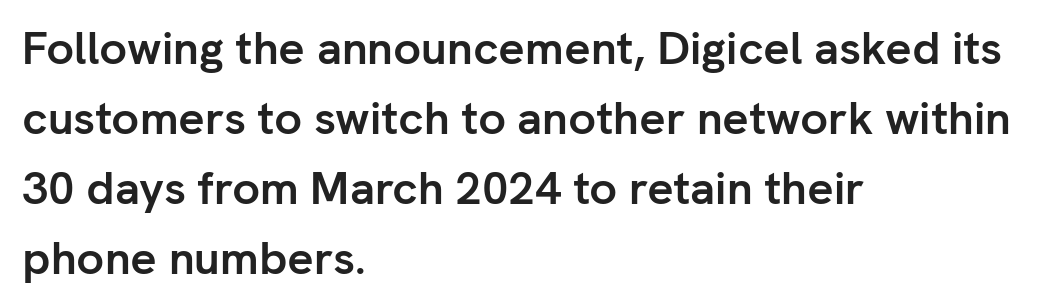
Is there any slant? The stems are plumb. Reading down the column, the eye jumps a familiar distance to each next line. In CSS terms this would be text-align: left. The zone under the glyphs is completely vacant.
